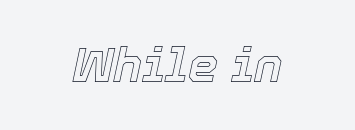
Q: Is the text italic (slanted)? A: Yes, it leans right by about 12 degrees.
Q: Is the text underlined? A: No.
Q: Is the spacing between letters normal or unusually wide? A: Normal.
Q: Width (condensed, normal, or wide)? A: Normal.
Q: x-height? A: Medium.
Q: Monospaced? A: No.
